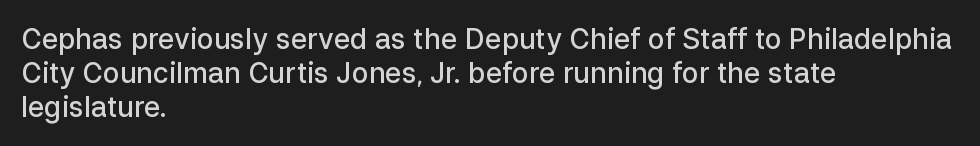
The image shows 28 px semibold sans-serif type, upright; set left-aligned, line spacing 1.22x, normal letter spacing, not underlined; low stroke contrast and a medium x-height.
